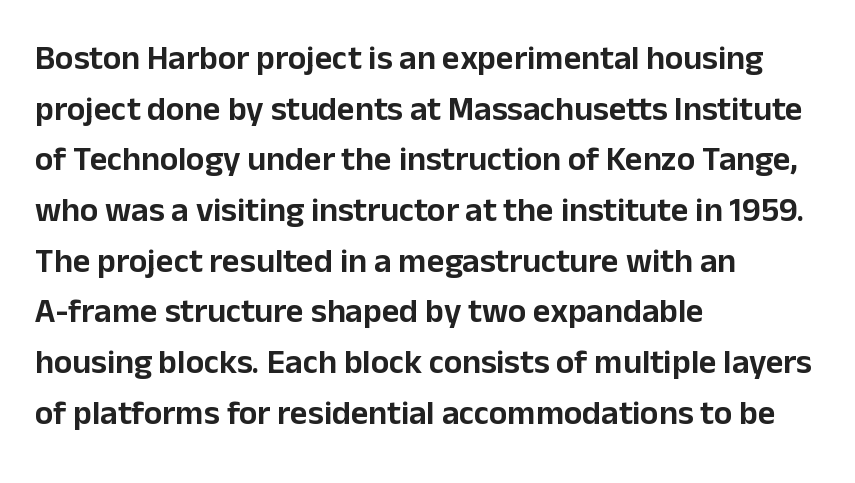
The image shows 34 px sans-serif type, upright; set left-aligned, normal line spacing (1.49x), normal letter spacing, not underlined; low stroke contrast and a medium x-height.
